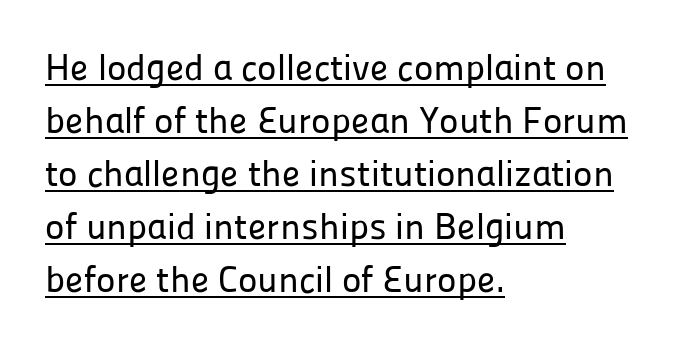
The designer left line spacing at the default. The rag falls on the right side of this text block. Spacing verdict: proportional, widths tailored to each character. Does the lettering tilt? It doesn't — this is upright. Check the space under the baseline: a stroke is drawn there. Default kerning and tracking; the words read as compact shapes.
